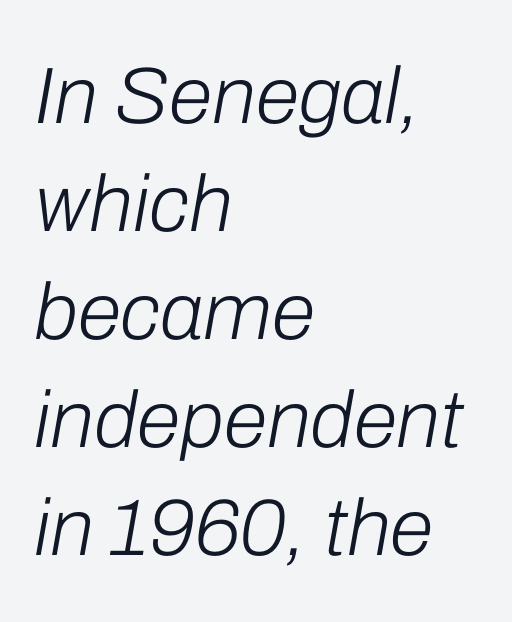
Q: Is the text bold? A: No.
Q: Is the text italic (slanted)? A: Yes, it leans right by about 10 degrees.
Q: Is the text underlined? A: No.
Q: How is the paragraph aligned? A: Left-aligned.
Q: Is the spacing between letters normal or unusually wide? A: Normal.
Q: Is the spacing between lines tight, normal or loose? A: Normal.
Q: Width (condensed, normal, or wide)? A: Normal.
Q: Stroke contrast? A: Low.
Q: x-height? A: Medium.
Q: Monospaced? A: No.
